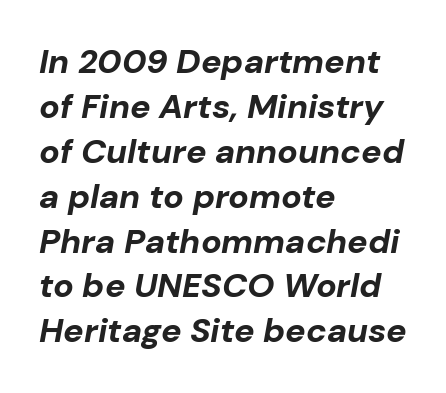
{"italic": "yes", "lean": "right", "slant_degrees": 10, "bold": "yes", "weight": "bold", "width": "normal", "stroke_contrast": "low", "x_height": "medium", "monospaced": "no", "underline": "no", "align": "left", "line_spacing": "normal", "line_spacing_ratio": 1.32, "letter_spacing": "normal", "letter_spacing_em": 0.0, "glyph_px": 34}
